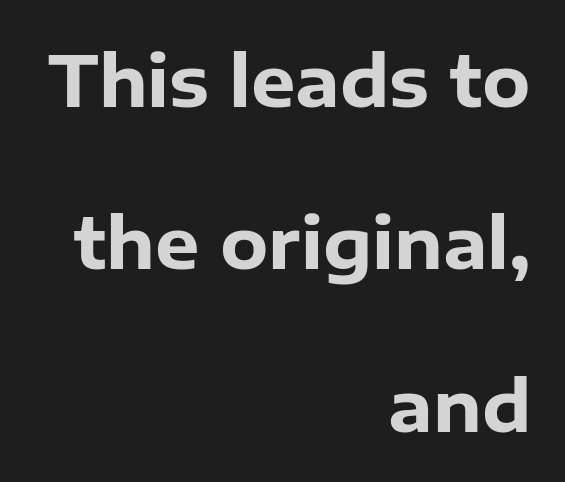
The image shows 70 px heavy sans-serif type, upright; set right-aligned, loose line spacing (2.32x), normal letter spacing, not underlined; low stroke contrast and a medium x-height.
